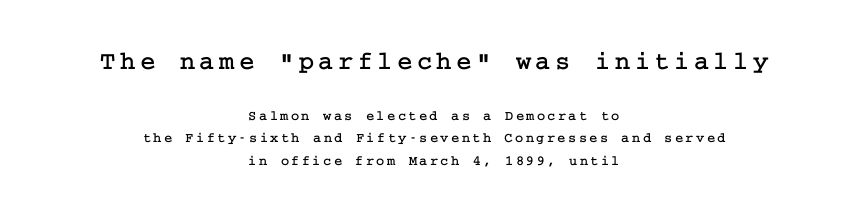
The image shows 26 px text type, upright; set centered, normal line spacing (1.61x), not underlined; the first (top) block is 1.86x larger.
